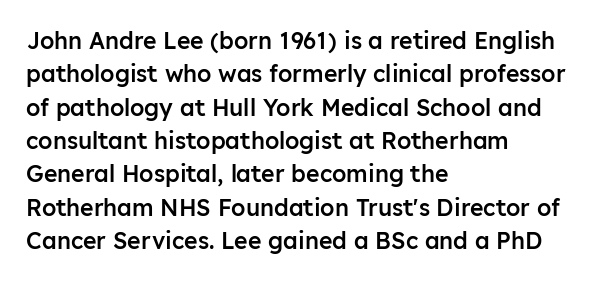
The line-height multiplier appears to be the usual default. The type is set solid horizontally, with unmodified tracking. This rendering uses left alignment, leaving the right contour irregular. Posture: vertical. Underlining? Definitely not there. The sample has been set in demibold, a notch under bold.
